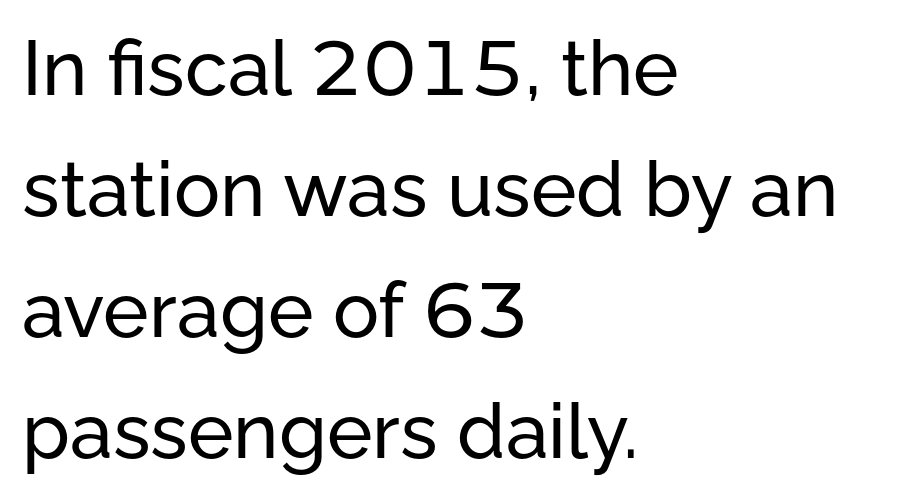
The image shows 77 px sans-serif type, upright; set left-aligned, normal line spacing (1.57x), normal letter spacing, not underlined; low stroke contrast and a medium x-height.
